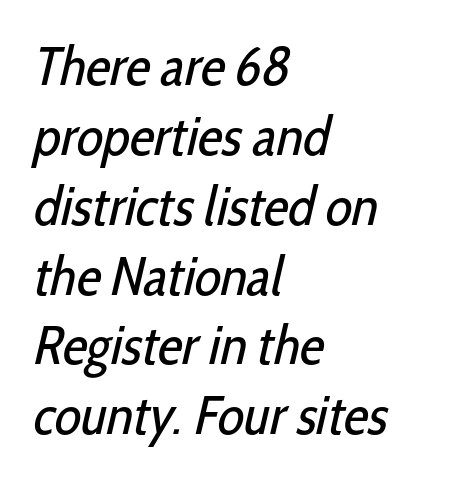
Is this a sans? Yes — the strokes have no serifs. Short and long lines alike share a common starting point at left. The passage shown is typed in a proportional face where columns would drift. Any mark beneath the type? The region is blank. Nothing unusual about the tracking: characters are spaced as the font intends.
